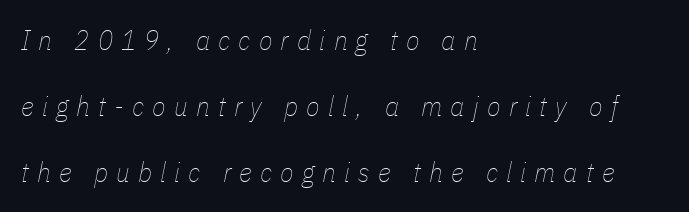
{"italic": "yes", "lean": "right", "slant_degrees": 11, "bold": "no", "weight": "thin", "width": "condensed", "stroke_contrast": "low", "x_height": "medium", "monospaced": "no", "underline": "no", "align": "left", "line_spacing": "loose", "line_spacing_ratio": 2.36, "letter_spacing": "wide", "letter_spacing_em": 0.29, "glyph_px": 28}
